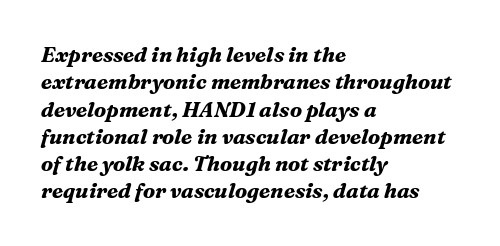
{"italic": "yes", "lean": "right", "slant_degrees": 16, "bold": "yes", "underline": "no", "align": "left", "line_spacing": "normal", "line_spacing_ratio": 1.3, "letter_spacing": "normal", "letter_spacing_em": 0.0, "glyph_px": 21}
